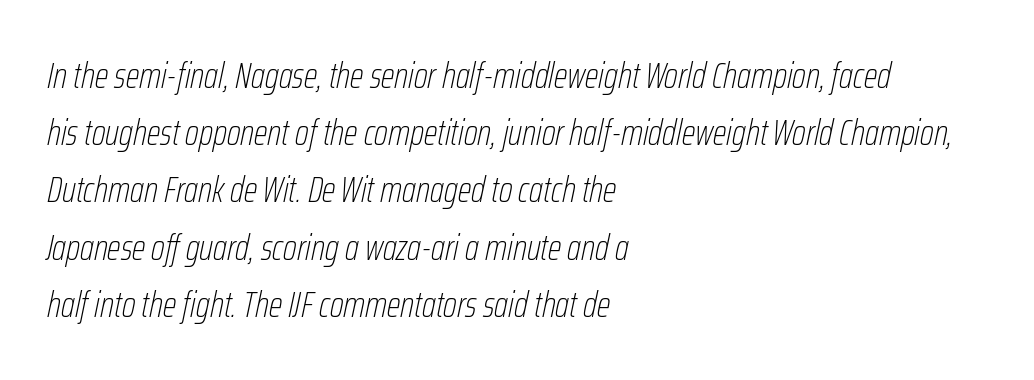
{"italic": "yes", "lean": "right", "slant_degrees": 12, "bold": "no", "weight": "thin", "width": "condensed", "stroke_contrast": "low", "x_height": "medium", "monospaced": "no", "underline": "no", "align": "left", "line_spacing": "normal", "line_spacing_ratio": 1.59, "letter_spacing": "normal", "letter_spacing_em": 0.0, "glyph_px": 36}
